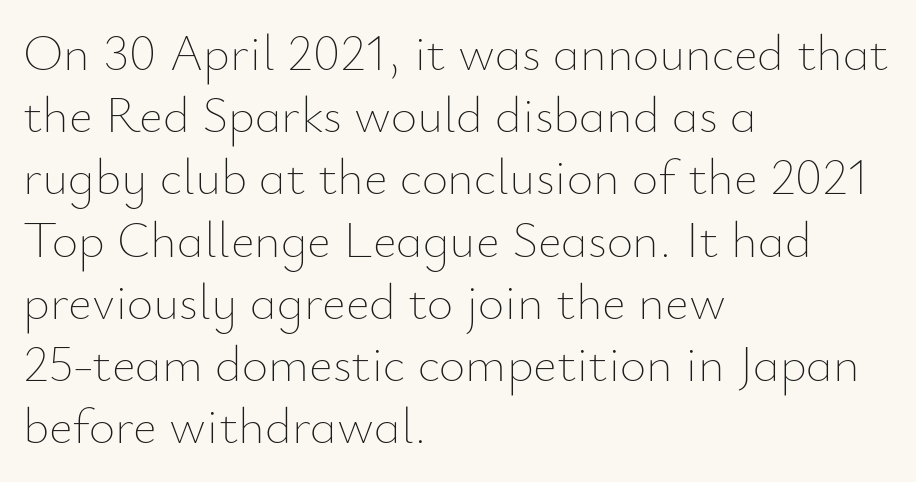
{"italic": "no", "bold": "no", "weight": "thin", "width": "normal", "stroke_contrast": "low", "x_height": "small", "monospaced": "no", "underline": "no", "align": "left", "line_spacing_ratio": 1.22, "letter_spacing": "normal", "letter_spacing_em": 0.0, "glyph_px": 51}
